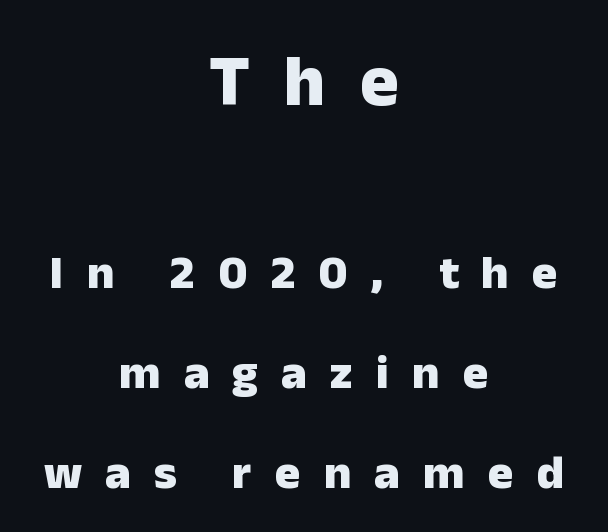
Q: Is the text bold? A: Yes.
Q: Is the text italic (slanted)? A: No, it is upright.
Q: Is the typeface a serif or a sans-serif typeface? A: Sans-serif.
Q: Is the text underlined? A: No.
Q: How is the paragraph aligned? A: Centered.
Q: Is the spacing between letters normal or unusually wide? A: Unusually wide.
Q: Is the spacing between lines tight, normal or loose? A: Loose.
Q: Which block of text is set in a larger size, the first (top) or the second (bottom)? A: The first (top) one.
Q: Width (condensed, normal, or wide)? A: Normal.
Q: Stroke contrast? A: Low.
Q: x-height? A: Medium.
Q: Monospaced? A: No.
